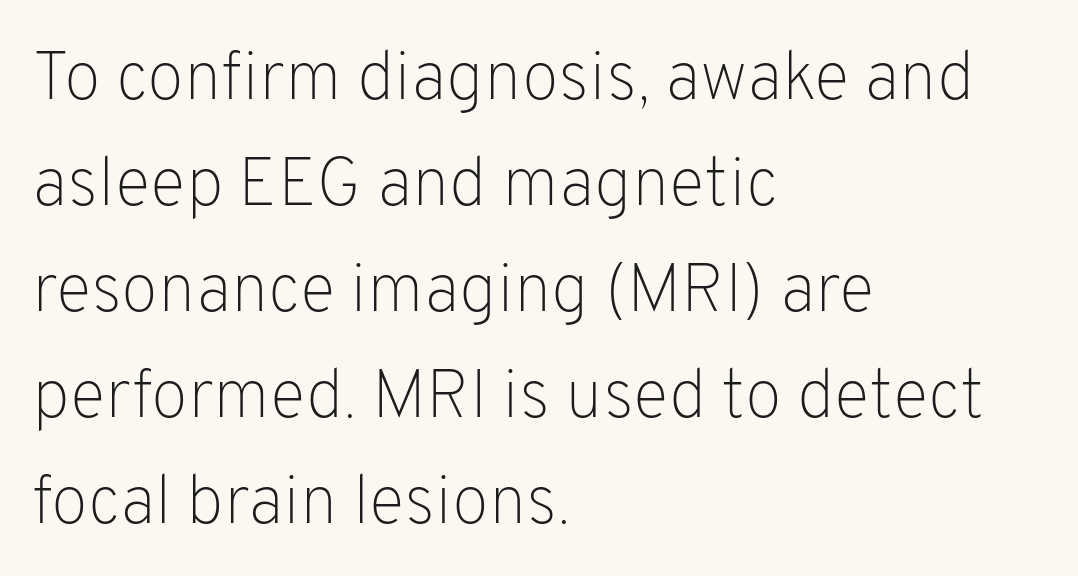
Clear beneath every line of the passage. Does extra space separate the letters? No, they use regular spacing. Do the characters align in a grid? No, the font is proportional. Weight class: somewhere from thin through regular. Characters remain perfectly vertical along every line.
